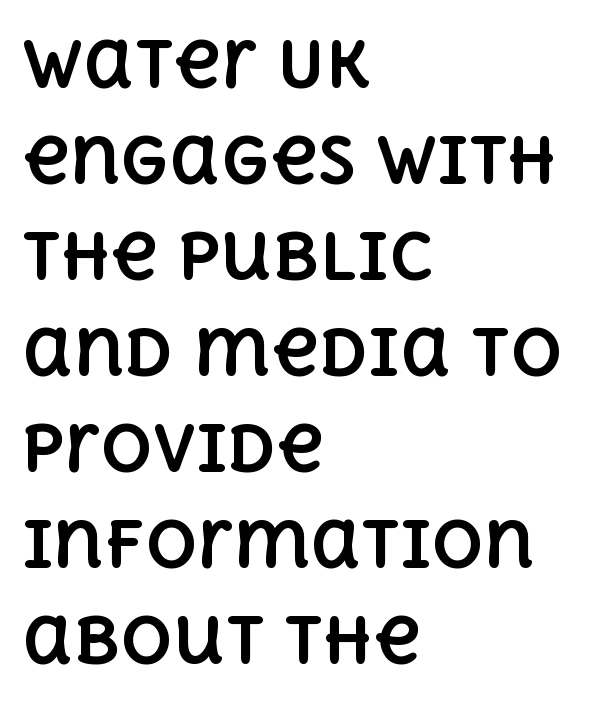
Q: Is the text bold? A: Yes.
Q: Is the text italic (slanted)? A: No, it is upright.
Q: Is the text underlined? A: No.
Q: How is the paragraph aligned? A: Left-aligned.
Q: Is the spacing between letters normal or unusually wide? A: Normal.
Q: Is the spacing between lines tight, normal or loose? A: Normal.
Q: Width (condensed, normal, or wide)? A: Normal.
Q: x-height? A: Large.
Q: Monospaced? A: No.
